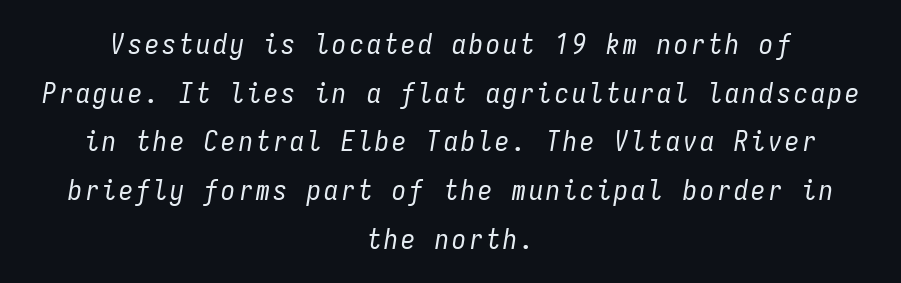
A typesetter would call this monospace, since all characters share one set width. Nobody drew a line under any word here. Italic? Definitely — the glyphs are oblique. Vertical stems look standard width or narrower in stroke. Teacher's note: observe the equal gaps on both sides — that is centered alignment.
